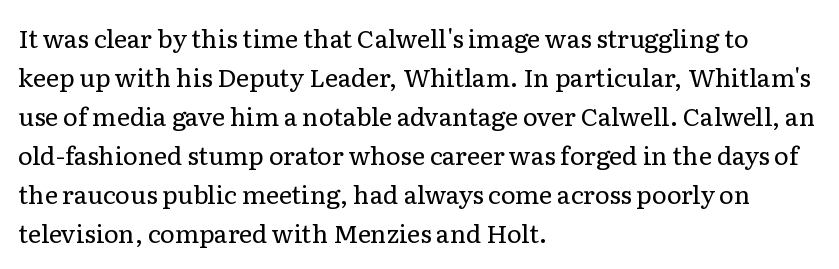
The space between consecutive lines is moderate. In terms of letterspacing, this is plain default setting. This rendering features lettering with no underline. Is the stroke heavy? The answer is a plain regular-or-lighter.
